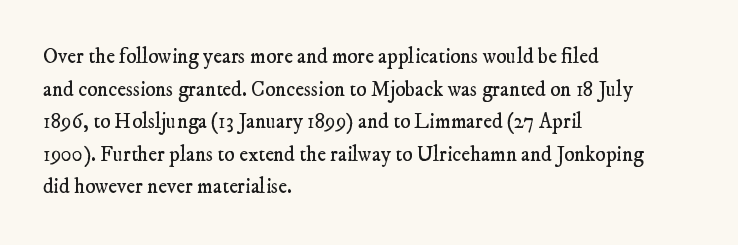
Q: Is the text bold? A: No.
Q: Is the text underlined? A: No.
Q: How is the paragraph aligned? A: Left-aligned.
Q: Is the spacing between letters normal or unusually wide? A: Normal.
Q: Is the spacing between lines tight, normal or loose? A: Normal.
